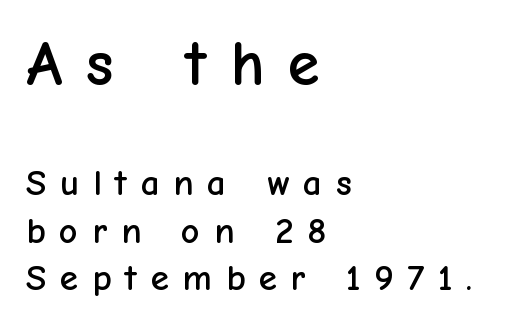
{"serif": "no", "italic": "no", "width": "normal", "stroke_contrast": "low", "x_height": "medium", "monospaced": "no", "underline": "no", "align": "left", "line_spacing": "normal", "line_spacing_ratio": 1.28, "letter_spacing": "wide", "letter_spacing_em": 0.37, "larger_block": "first", "size_ratio": 1.76, "glyph_px": 65}
